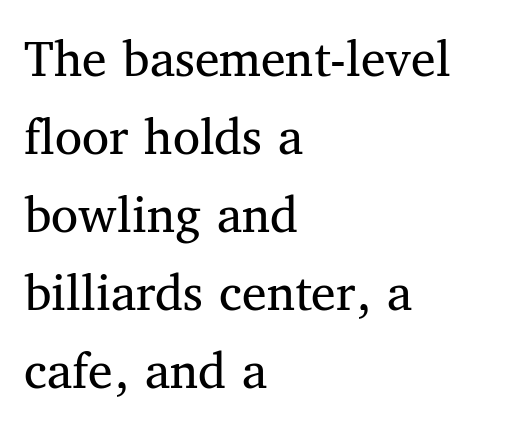
The image shows 55 px regular-weight serif type, upright; set left-aligned, normal line spacing (1.42x), normal letter spacing, not underlined; medium stroke contrast and a medium x-height.
